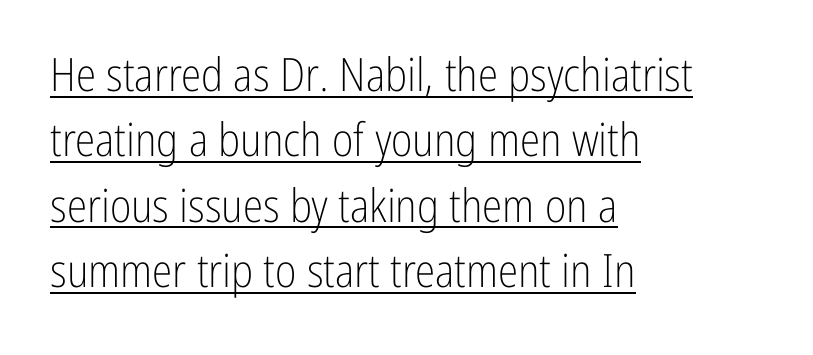
The letters advance in unequal steps, a hallmark of proportional type. Ordinary non-slanted type is in use. Is there much room between lines? A standard amount, neither cramped nor airy. The sample's only ornament is a line tracing under the words.
